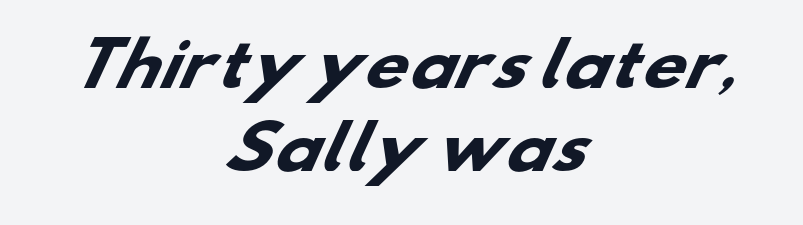
Q: Is the text bold? A: Yes.
Q: Is the typeface a serif or a sans-serif typeface? A: Sans-serif.
Q: Is the text underlined? A: No.
Q: How is the paragraph aligned? A: Centered.
Q: Is the spacing between letters normal or unusually wide? A: Normal.
Q: Is the spacing between lines tight, normal or loose? A: Normal.
Q: Width (condensed, normal, or wide)? A: Wide.
Q: Stroke contrast? A: Low.
Q: x-height? A: Small.
Q: Monospaced? A: No.
